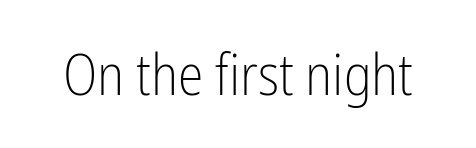
{"serif": "no", "italic": "no", "bold": "no", "weight": "light", "width": "condensed", "stroke_contrast": "low", "x_height": "medium", "monospaced": "no", "underline": "no", "letter_spacing": "normal", "letter_spacing_em": 0.0, "glyph_px": 58}
